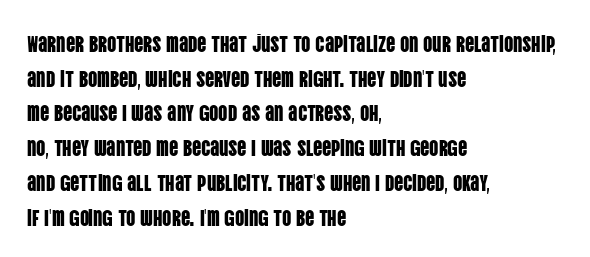
Q: Is the text italic (slanted)? A: No, it is upright.
Q: Is the text underlined? A: No.
Q: How is the paragraph aligned? A: Left-aligned.
Q: Is the spacing between letters normal or unusually wide? A: Normal.
Q: Is the spacing between lines tight, normal or loose? A: Normal.
